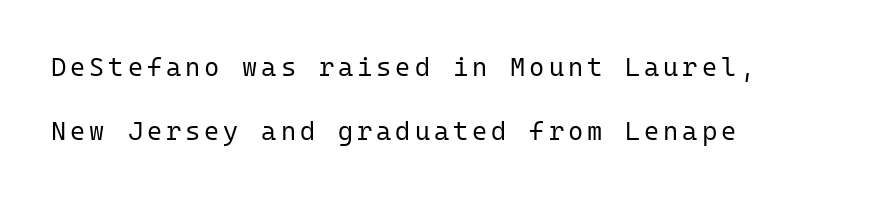
The image shows 26 px text type, upright; set left-aligned, loose line spacing (2.47x), not underlined.
